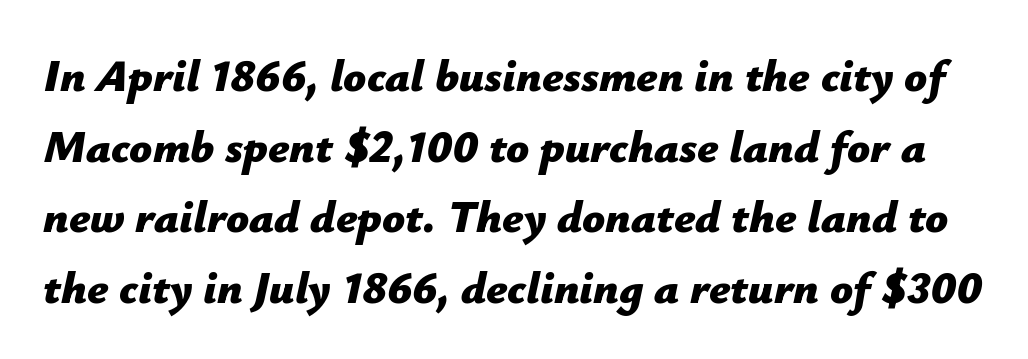
Q: Is the text bold? A: Yes.
Q: Is the text italic (slanted)? A: Yes, it leans right by about 12 degrees.
Q: Is the text underlined? A: No.
Q: Is the spacing between letters normal or unusually wide? A: Normal.
Q: Is the spacing between lines tight, normal or loose? A: Normal.
Q: Width (condensed, normal, or wide)? A: Normal.
Q: Stroke contrast? A: Low.
Q: x-height? A: Medium.
Q: Monospaced? A: No.
